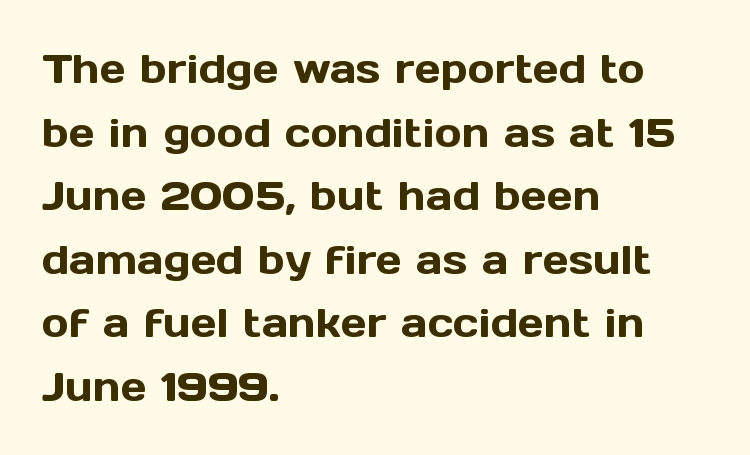
{"serif": "no", "italic": "no", "width": "normal", "x_height": "medium", "monospaced": "no", "underline": "no", "align": "left", "line_spacing": "normal", "line_spacing_ratio": 1.55, "letter_spacing": "normal", "letter_spacing_em": 0.0, "glyph_px": 41}
